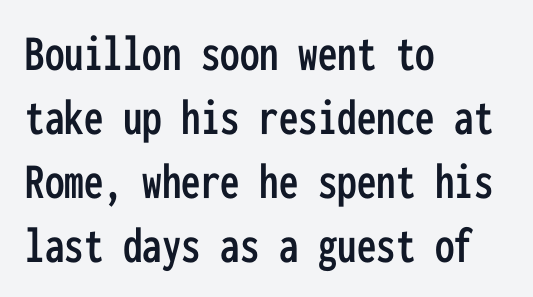
It's the straight-up-and-down kind of type. The space directly below the letters is spotless. Between one letter and the next there's only the usual sliver of space. Caption: multi-line text, flush left, ragged right. You can tell from the bare stems that sans-serif type was used. The letters march in equal steps, a hallmark of fixed-pitch type.
